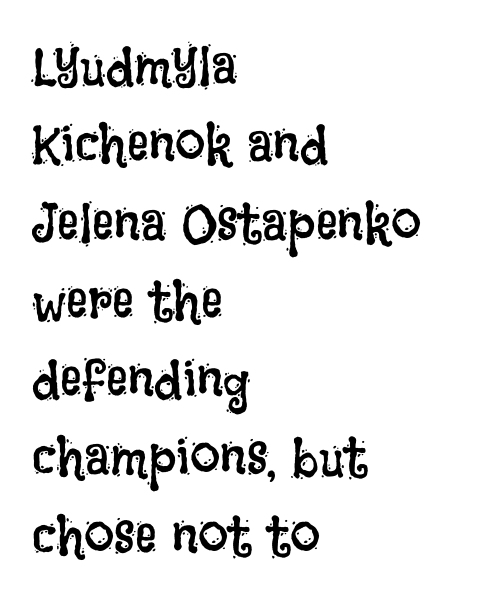
The characters are drawn with everyday or finer stroke widths. The space between consecutive lines is moderate. The letters advance in unequal steps, a hallmark of proportional type. The text block is weighted toward the left margin, trailing off unevenly rightward. Look at the tracking — it's just the regular setting, nothing added. The lettering holds an erect, upright posture throughout.
